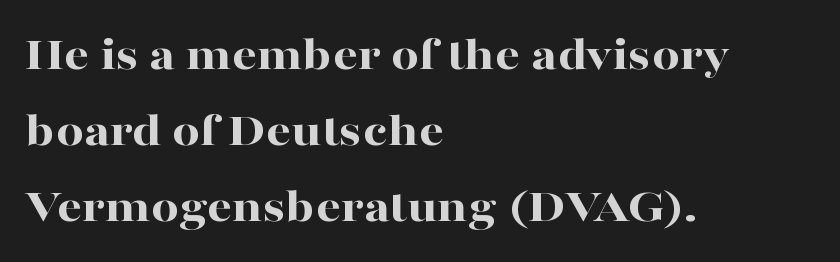
The space between consecutive lines is moderate. These words are printed bold, with thick strokes throughout. The lines are quadded left. No word sits above an underline.
